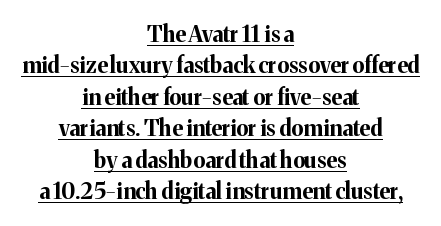
The image shows 22 px bold type, upright; set centered, normal line spacing (1.43x), normal letter spacing, underlined.
